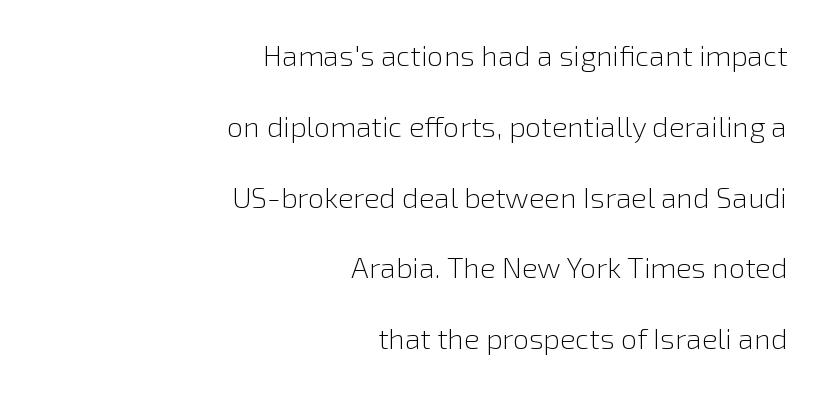
The passage shown is typeset with a sans-serif family. Style check: upright. Tracking value appears to be zero — textbook default spacing. Here the designer chose a conventional face with non-uniform glyph widths. Check under the words: just untouched page.
